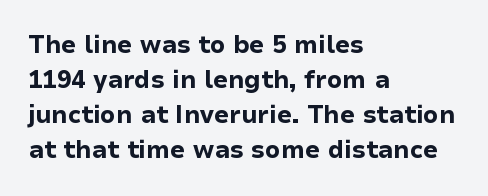
The image shows 24 px bold type, upright; set left-aligned, normal line spacing (1.46x), normal letter spacing, not underlined.
